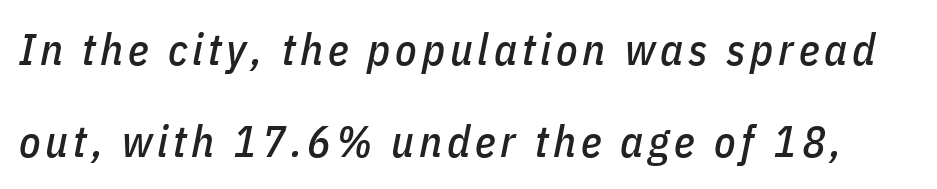
Q: Is the text italic (slanted)? A: Yes, it leans right by about 11 degrees.
Q: Is the text underlined? A: No.
Q: Is the spacing between lines tight, normal or loose? A: Loose.
Q: Width (condensed, normal, or wide)? A: Condensed.
Q: Stroke contrast? A: Low.
Q: x-height? A: Medium.
Q: Monospaced? A: No.
